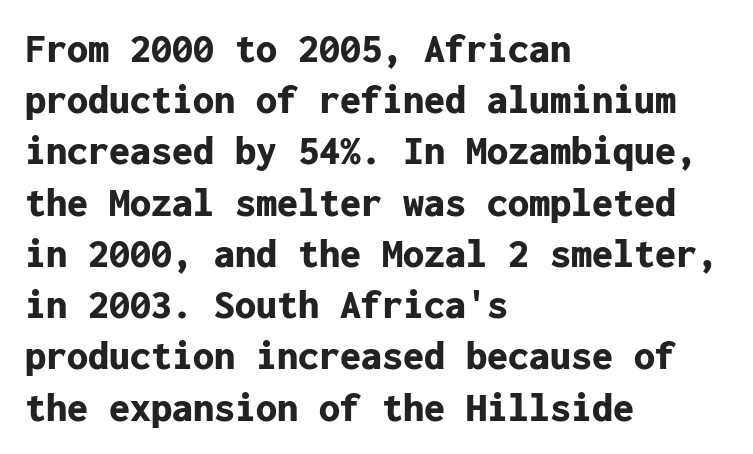
Q: Is the text bold? A: Yes.
Q: Is the text italic (slanted)? A: No, it is upright.
Q: Is the typeface a serif or a sans-serif typeface? A: Sans-serif.
Q: Is the text underlined? A: No.
Q: How is the paragraph aligned? A: Left-aligned.
Q: Is the spacing between letters normal or unusually wide? A: Normal.
Q: Width (condensed, normal, or wide)? A: Normal.
Q: Stroke contrast? A: Low.
Q: x-height? A: Medium.
Q: Monospaced? A: Yes.
